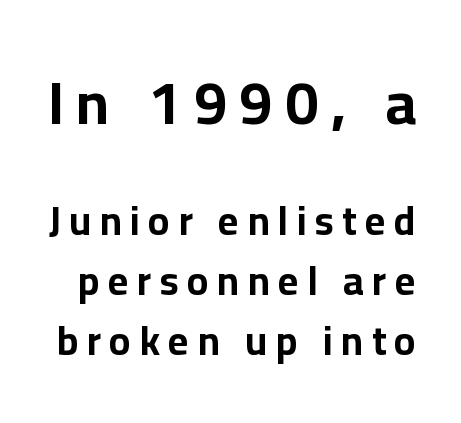
Someone cranked the tracking dial way up on this one. This layout puts the oversized block above and the modest block below. Every stem runs plumb, perpendicular to the baseline. Thick stems and heavy bowls — unmistakably bold.
